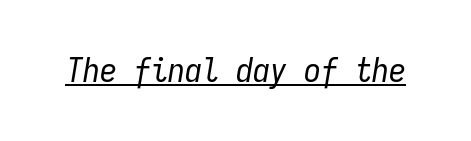
The image shows 34 px regular-weight, condensed type, italic (leaning right), monospaced; set normal letter spacing, underlined; low stroke contrast and a medium x-height.
